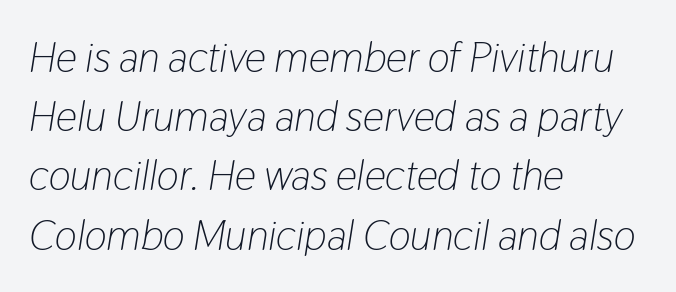
The image shows 42 px light, condensed type, italic (leaning right); set left-aligned, normal line spacing (1.41x), normal letter spacing, not underlined; low stroke contrast and a medium x-height.
